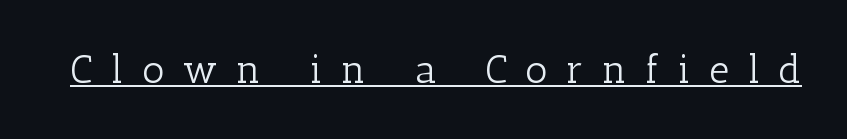
Q: Is the text bold? A: No.
Q: Is the text italic (slanted)? A: No, it is upright.
Q: Is the typeface a serif or a sans-serif typeface? A: Serif.
Q: Is the text underlined? A: Yes.
Q: Is the spacing between letters normal or unusually wide? A: Unusually wide.
Q: Width (condensed, normal, or wide)? A: Normal.
Q: Stroke contrast? A: Low.
Q: x-height? A: Medium.
Q: Monospaced? A: No.
